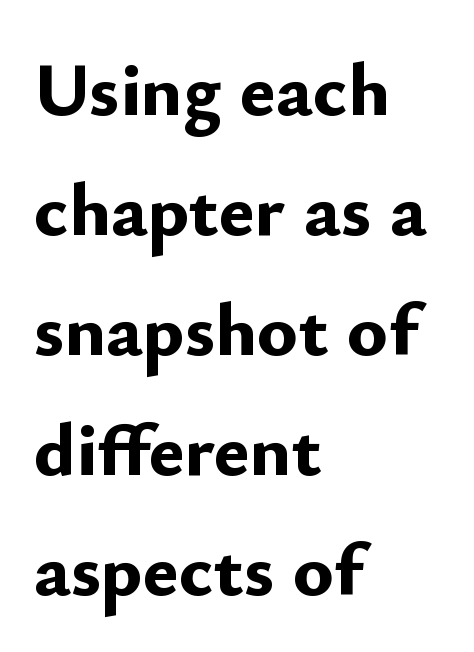
The face used here is proportionally spaced, like ordinary book or web type. How heavy is the stroke? Heavy — this is a bold. Rule under the text: the space is simply empty. Typeset ragged right — the left edge is the straight one. The typeface chosen for these lines omits serifs. Does the lettering tilt? It doesn't — this is upright.
